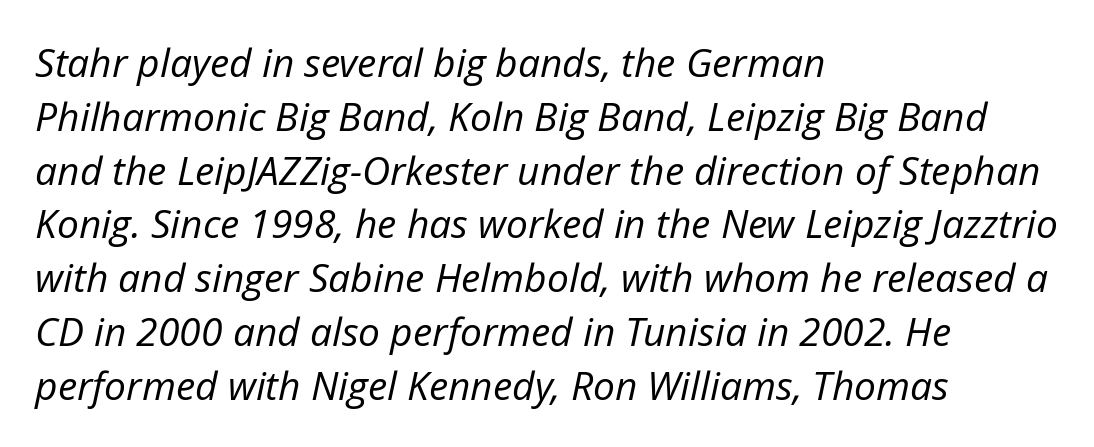
Q: Is the text bold? A: No.
Q: Is the text italic (slanted)? A: Yes, it leans right by about 12 degrees.
Q: Is the text underlined? A: No.
Q: How is the paragraph aligned? A: Left-aligned.
Q: Is the spacing between letters normal or unusually wide? A: Normal.
Q: Is the spacing between lines tight, normal or loose? A: Normal.
Q: Width (condensed, normal, or wide)? A: Normal.
Q: Stroke contrast? A: Low.
Q: x-height? A: Medium.
Q: Monospaced? A: No.
